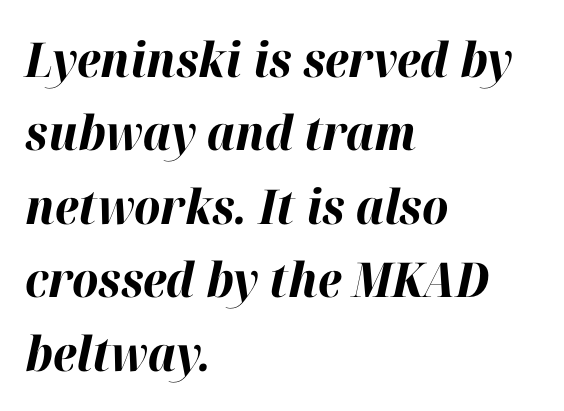
The passage shown has conventional tracking throughout. How heavy is the stroke? Heavy — this is a bold. Is this a fixed-width face? No — the glyphs have proportional, varying widths. Notice how the passage keeps a crisp vertical edge on the left only. The line-height multiplier appears to be the usual default.
